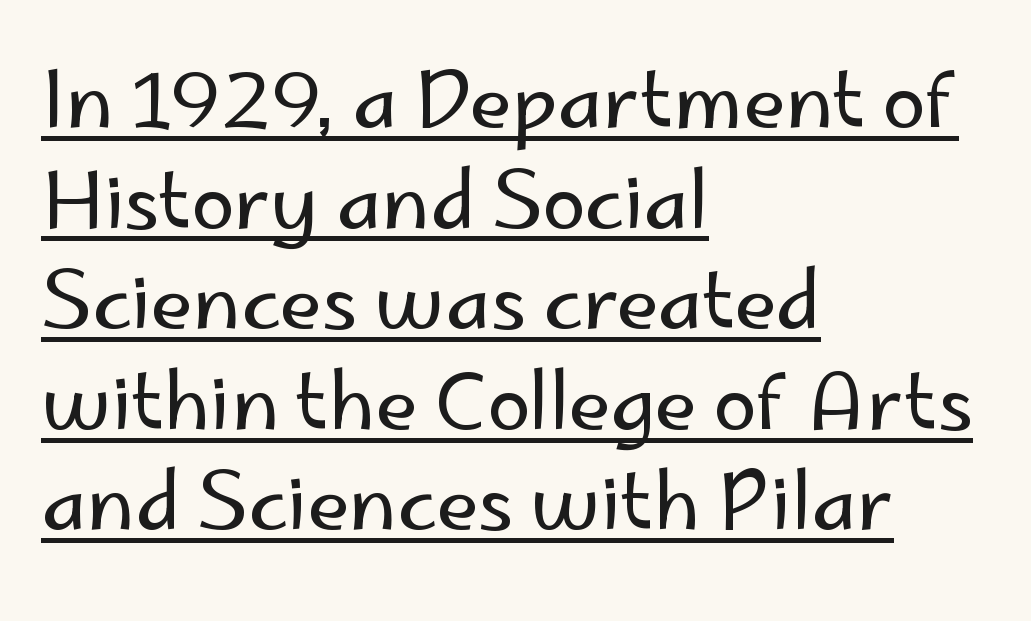
Students, note that the glyphs here touch the page at normal intervals. Reading down the block, your eye returns to a fixed left position each line. You can tell from the bare stems that sans-serif type was used. Does the lettering tilt? It doesn't — this is upright.
